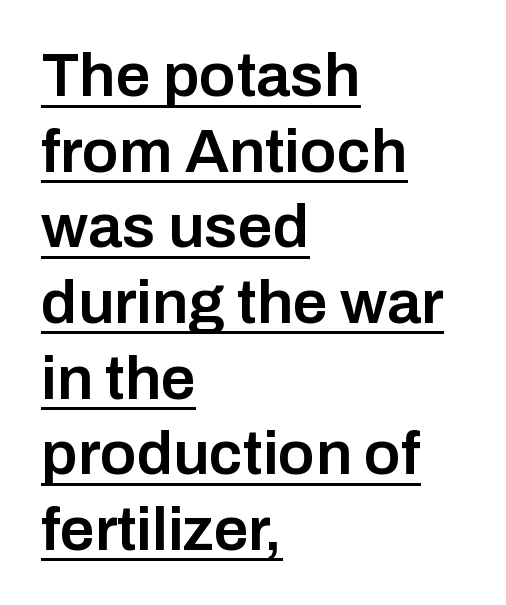
Designer's note — italics off, roman on. The lines are quadded left. Slightly chunky letters — semibold, I'd say, not full bold. You could call the tracking neutral — neither tight nor loose. The passage shown is typed in a proportional face where columns would drift.
